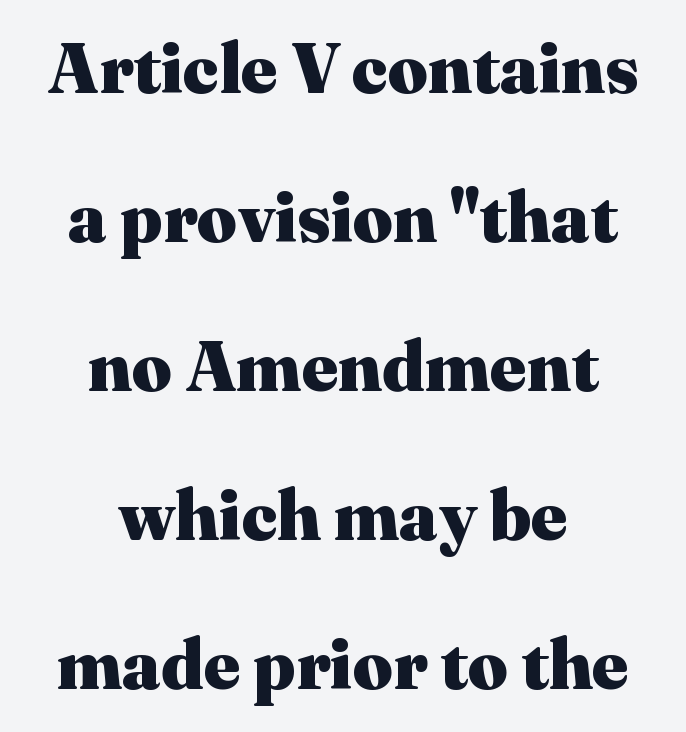
The image shows 70 px heavy serif type, upright; set centered, loose line spacing (2.13x), normal letter spacing, not underlined; medium stroke contrast and a medium x-height.
